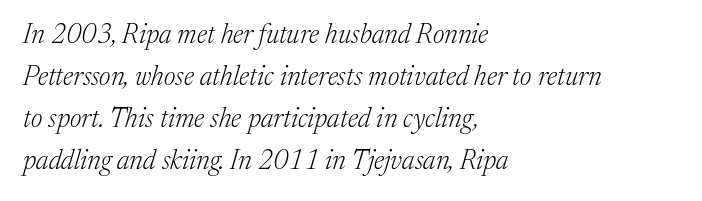
The image shows 27 px text type, italic (leaning right); set left-aligned, normal line spacing (1.56x), normal letter spacing, not underlined.
